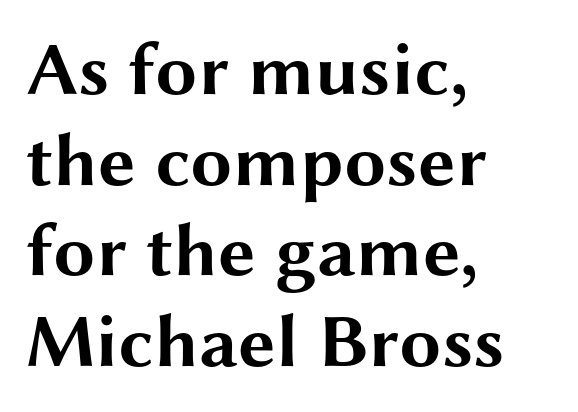
Q: Is the text bold? A: Yes.
Q: Is the text italic (slanted)? A: No, it is upright.
Q: Is the typeface a serif or a sans-serif typeface? A: Sans-serif.
Q: Is the text underlined? A: No.
Q: How is the paragraph aligned? A: Left-aligned.
Q: Is the spacing between letters normal or unusually wide? A: Normal.
Q: Width (condensed, normal, or wide)? A: Wide.
Q: Stroke contrast? A: Medium.
Q: x-height? A: Medium.
Q: Monospaced? A: No.
